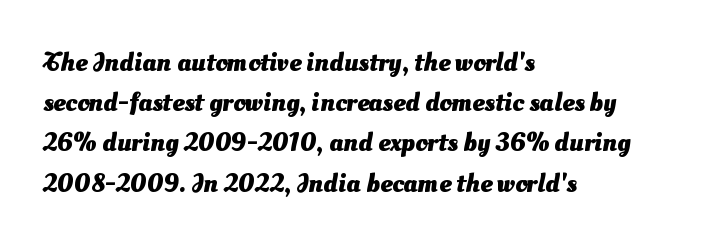
Glyph-to-glyph distance matches everyday printed text. These lines are set flush left with a ragged right edge. Words float on clear page, feet unadorned. Strokes here are thick enough to call this a true bold. The rows are spaced the way most documents space them.
